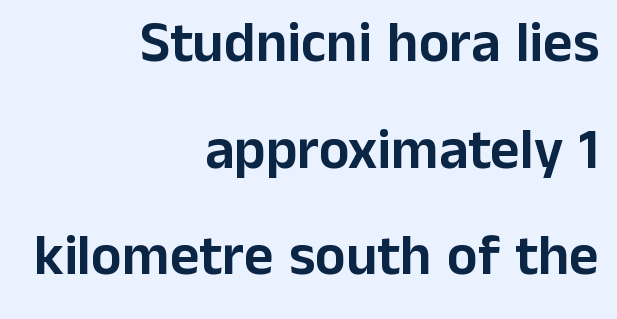
Short note: letters normally spaced. Italic? Not at all — the glyphs are vertical. Look at the bottom of the vertical strokes: they stop flat, with no serifs. Layout note: lines flush right.
